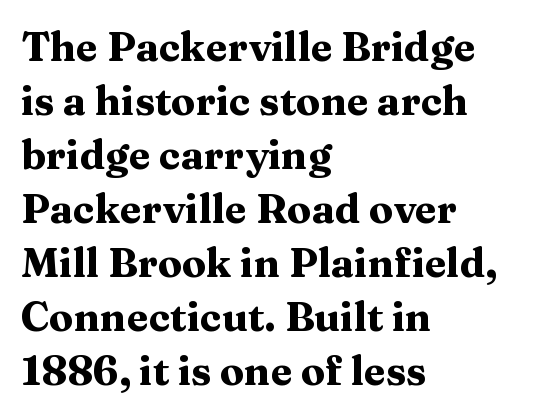
The specimen omits any rule beneath the text block's lines. You could call the tracking neutral — neither tight nor loose. The lines in this sample share a left origin and differ only in where they stop. Interline gaps are of average width in this sample. Chunky letters — that's bold for sure.
